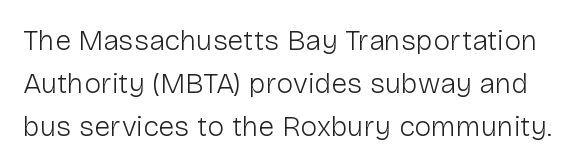
The foot of each line stays bare and open. Reading down the column, the eye jumps a familiar distance to each next line. I'd call this a sans setting — the letters go barefoot. Students, note that the glyphs here touch the page at normal intervals.
